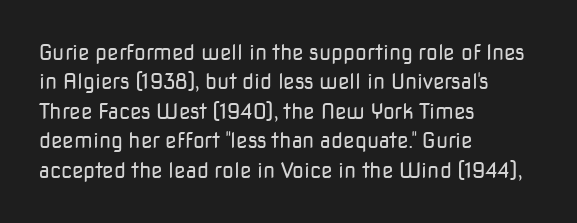
A clean baseline with only descenders dipping below it. If you drew a line through each stem, it would be perfectly vertical. Honestly, the row spacing looks completely unremarkable. Is this a heavy cut? Hardly; it is regular or lighter.
